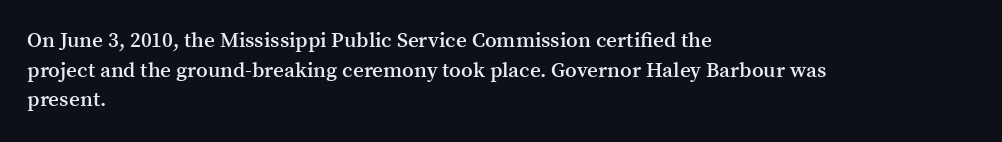
{"italic": "no", "bold": "semi", "underline": "no", "align": "left", "line_spacing": "normal", "line_spacing_ratio": 1.41, "letter_spacing": "normal", "letter_spacing_em": 0.0, "glyph_px": 21}
